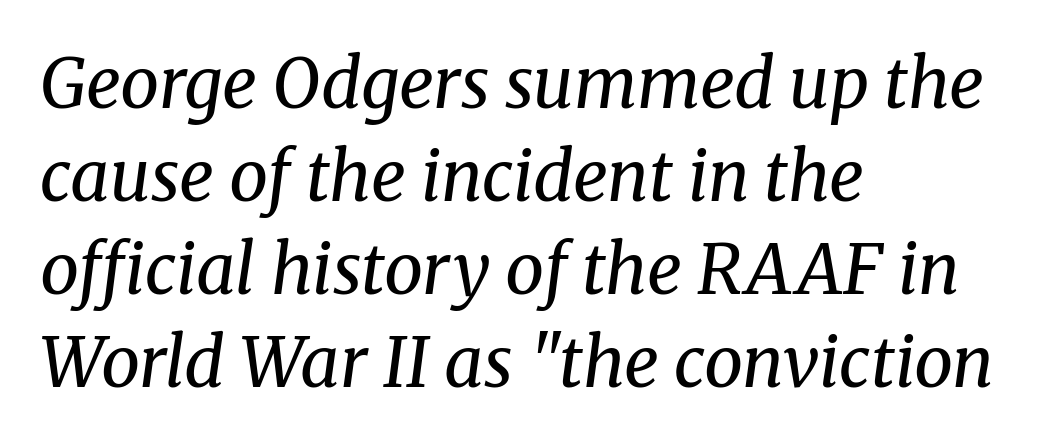
One-word summary of the alignment: left. Each letter keeps its own natural width here, so spacing adapts to shape. A bare baseline throughout the passage. Whoever set this chose a conventional vertical rhythm. Italic? Definitely — the glyphs are oblique. Students, note that the glyphs here touch the page at normal intervals.
